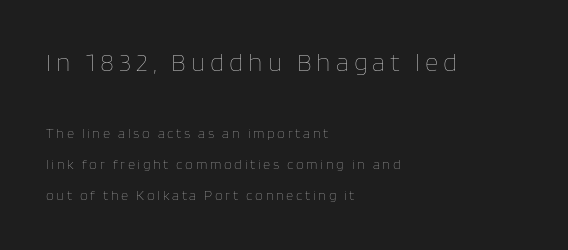
Honestly, there is no underline to notice here at all. Tall strokes in this sample are plumb rather than angled. Vertically, the passage feels expansive, rows floating well apart. The typesetting does not lean heavy: it is not bold.
